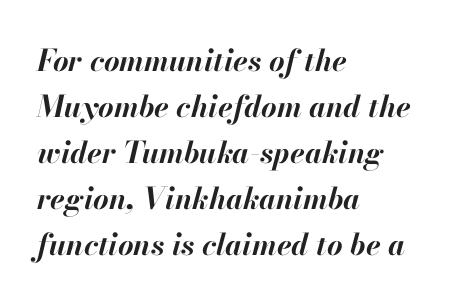
If you drew a line through each stem, it would be angled. The rendering uses a moderate line-height, typical for paragraphs. Does the copy run flush right? No — it runs flush left. Observe the ordinary spacing: letters are neighbours, not strangers. The space directly below the letters is spotless. You'd pick this weight for a headline — it's a proper bold.
